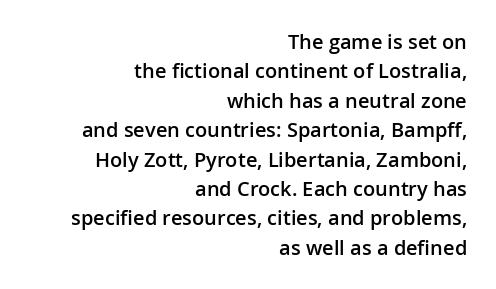
The image shows 20 px text type, upright; set right-aligned, normal line spacing (1.47x), normal letter spacing, not underlined.
